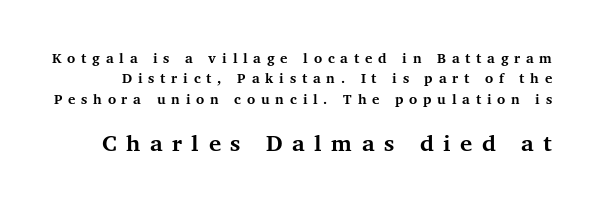
A clean baseline with only descenders dipping below it. Ascenders rise straight up at ninety degrees. The passage shown stacks its lines at a standard gap. Letter spacing: wide. Here the second block reads like a headline and the first like body copy. Stroke thickness is high; the sample reads as a true bold.
